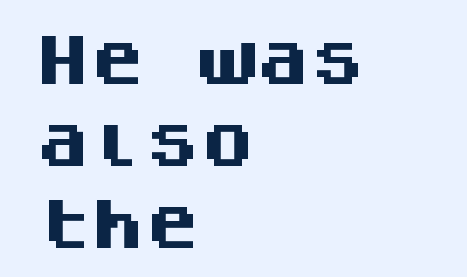
Students, observe: this is what conventionally led text looks like. Bold? Absolutely — the strokes are thick and heavy. Each letter, wide or thin by design, is forced into the same width here. Observe the absence of serifs on each vertical stroke in this sample. The paragraph has a hard left edge and a soft right edge. A roman cut, with each character standing at attention.
